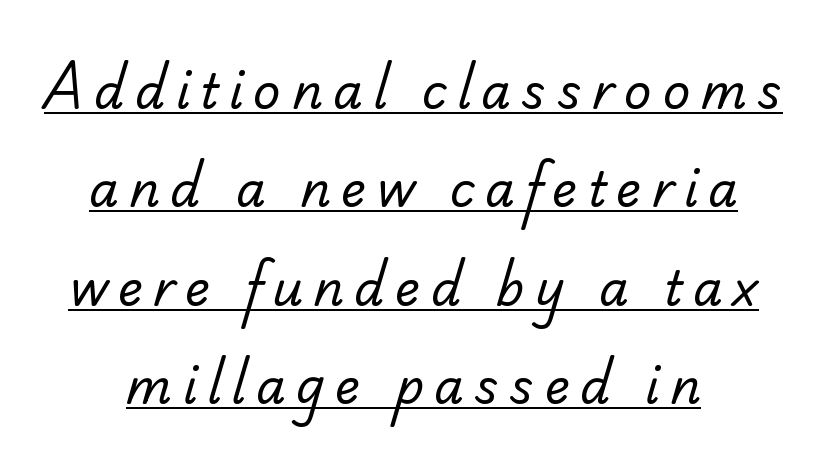
The image shows 48 px regular-weight serif type; set centered, loose line spacing (2.05x), unusually wide letter spacing (+0.21 em), underlined; low stroke contrast and a small x-height.
